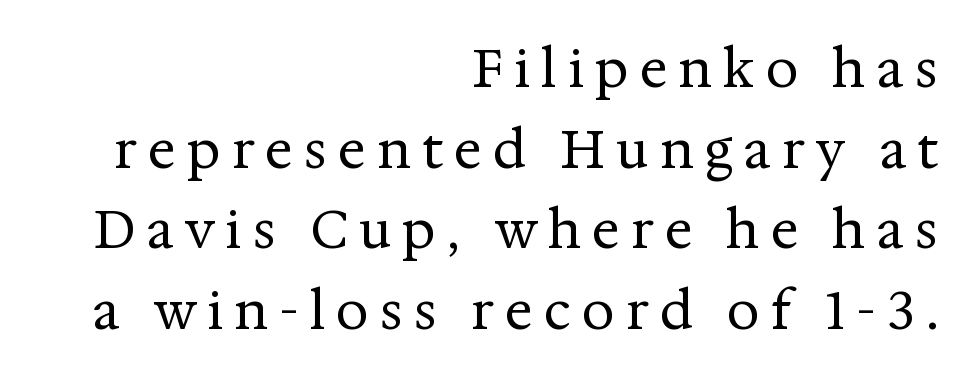
{"serif": "yes", "italic": "no", "bold": "no", "weight": "regular", "width": "normal", "stroke_contrast": "medium", "x_height": "medium", "monospaced": "no", "underline": "no", "align": "right", "line_spacing": "normal", "line_spacing_ratio": 1.55, "letter_spacing": "wide", "letter_spacing_em": 0.21, "glyph_px": 52}
